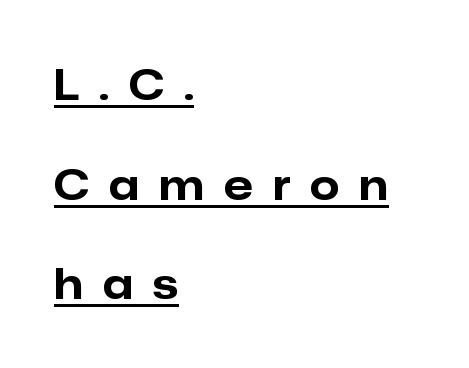
Q: Is the text bold? A: Yes.
Q: Is the text italic (slanted)? A: No, it is upright.
Q: Is the typeface a serif or a sans-serif typeface? A: Sans-serif.
Q: Is the text underlined? A: Yes.
Q: How is the paragraph aligned? A: Left-aligned.
Q: Is the spacing between letters normal or unusually wide? A: Unusually wide.
Q: Is the spacing between lines tight, normal or loose? A: Loose.
Q: Width (condensed, normal, or wide)? A: Normal.
Q: Stroke contrast? A: Low.
Q: x-height? A: Medium.
Q: Monospaced? A: No.
